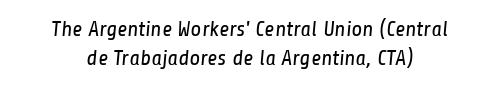
Q: Is the text bold? A: No.
Q: Is the text underlined? A: No.
Q: How is the paragraph aligned? A: Centered.
Q: Is the spacing between letters normal or unusually wide? A: Normal.
Q: Is the spacing between lines tight, normal or loose? A: Normal.
